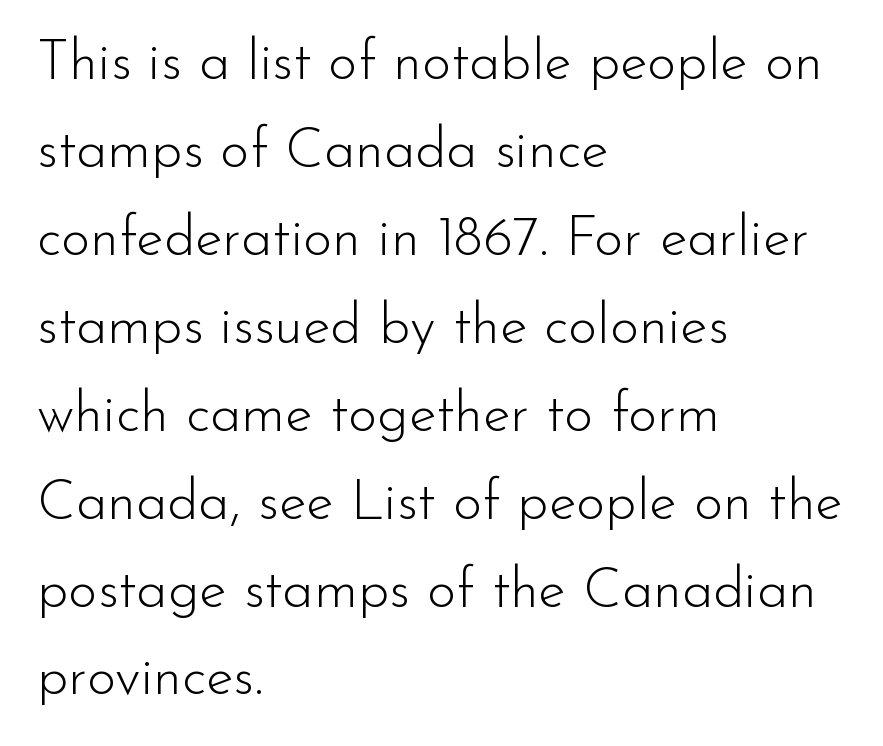
Posture: straight, roman, zero tilt. Leading: standard. Weight: in the light-to-regular range. The letters carry no serifs — their stems end cleanly without finishing strokes. Here the designer chose a conventional face with non-uniform glyph widths. The gaps between neighbouring characters are ordinary and unremarkable.
